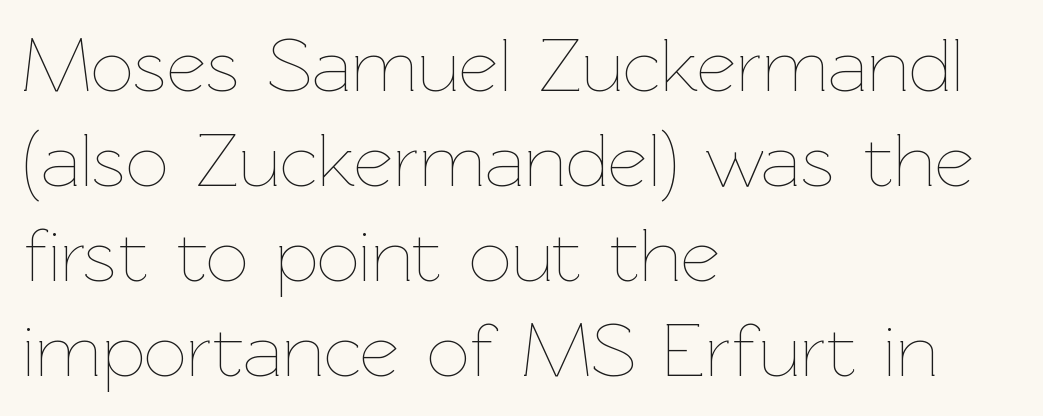
{"italic": "no", "bold": "no", "weight": "thin", "width": "normal", "stroke_contrast": "low", "x_height": "medium", "monospaced": "no", "underline": "no", "align": "left", "line_spacing": "normal", "line_spacing_ratio": 1.25, "letter_spacing": "normal", "letter_spacing_em": 0.0, "glyph_px": 76}
